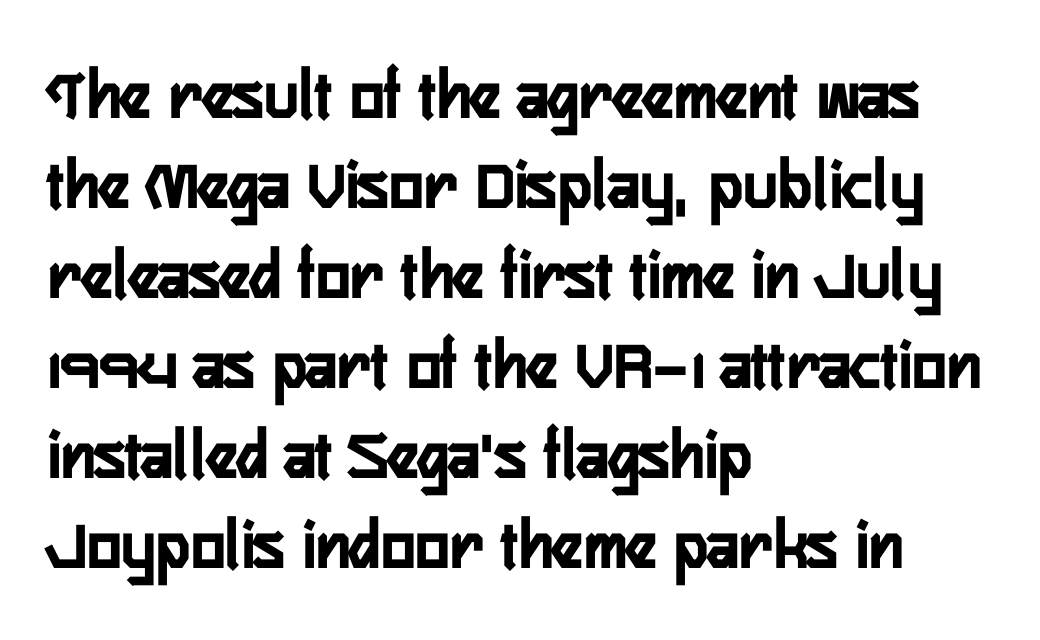
Q: Is the text italic (slanted)? A: No, it is upright.
Q: Is the typeface a serif or a sans-serif typeface? A: Sans-serif.
Q: Is the text underlined? A: No.
Q: How is the paragraph aligned? A: Left-aligned.
Q: Is the spacing between letters normal or unusually wide? A: Normal.
Q: Is the spacing between lines tight, normal or loose? A: Normal.
Q: Width (condensed, normal, or wide)? A: Condensed.
Q: Stroke contrast? A: Low.
Q: x-height? A: Medium.
Q: Monospaced? A: No.
